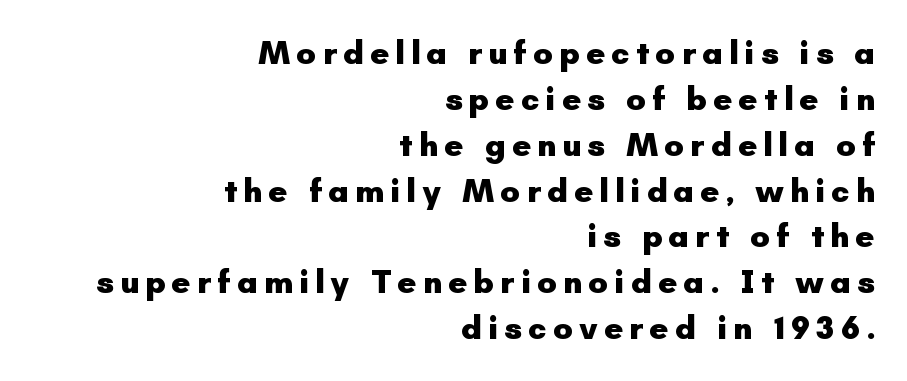
{"serif": "no", "italic": "no", "bold": "yes", "weight": "heavy", "width": "normal", "stroke_contrast": "low", "x_height": "small", "monospaced": "no", "underline": "no", "align": "right", "line_spacing": "normal", "line_spacing_ratio": 1.39, "glyph_px": 33}
